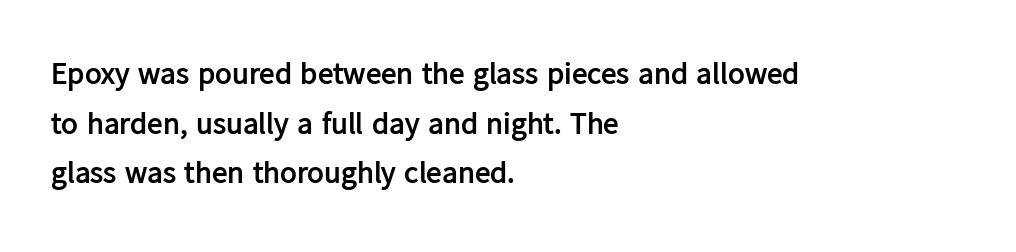
The image shows 31 px semibold sans-serif type, upright; set left-aligned, normal line spacing (1.6x), normal letter spacing, not underlined; low stroke contrast and a medium x-height.
